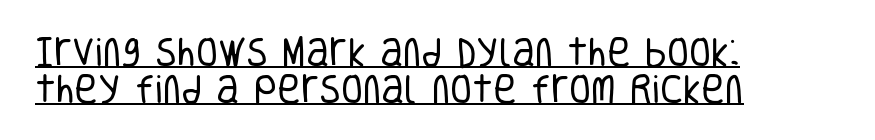
The image shows 32 px regular-weight, condensed sans-serif type, upright; set left-aligned, tight line spacing (1.15x), normal letter spacing, underlined; low stroke contrast and a large x-height.
